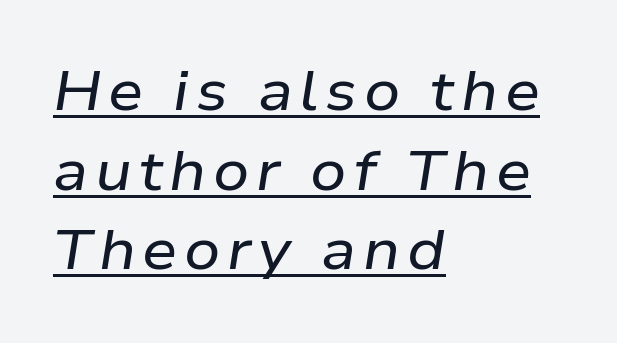
{"italic": "yes", "lean": "right", "slant_degrees": 9, "width": "wide", "stroke_contrast": "low", "x_height": "medium", "monospaced": "no", "underline": "yes", "align": "left", "line_spacing": "normal", "line_spacing_ratio": 1.42, "glyph_px": 56}
